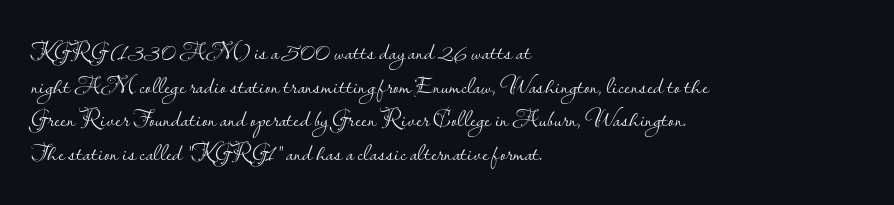
Q: Is the text bold? A: No.
Q: Is the text italic (slanted)? A: Yes.
Q: Is the text underlined? A: No.
Q: How is the paragraph aligned? A: Left-aligned.
Q: Is the spacing between letters normal or unusually wide? A: Normal.
Q: Is the spacing between lines tight, normal or loose? A: Normal.
